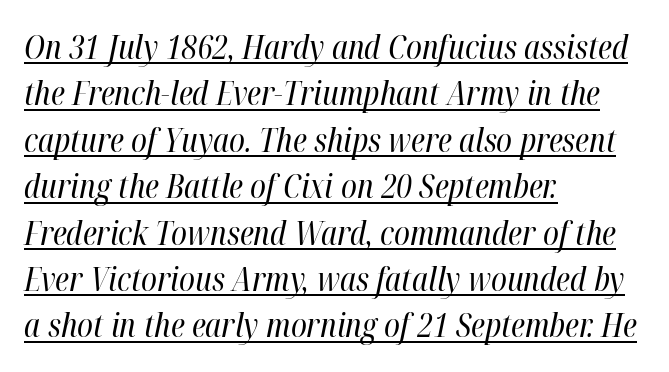
{"italic": "yes", "lean": "right", "slant_degrees": 12, "bold": "no", "weight": "regular", "width": "condensed", "stroke_contrast": "high", "x_height": "medium", "monospaced": "no", "underline": "yes", "align": "left", "line_spacing": "normal", "line_spacing_ratio": 1.45, "letter_spacing": "normal", "letter_spacing_em": 0.0, "glyph_px": 32}
